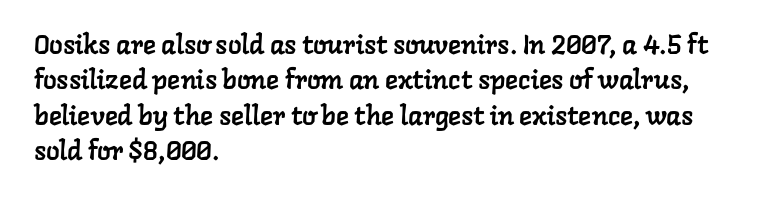
Leftover space on each line is placed entirely after the last word. Short note: letters normally spaced. The zone under the glyphs is completely vacant. What's the leading like? Ordinary, nothing unusual.
